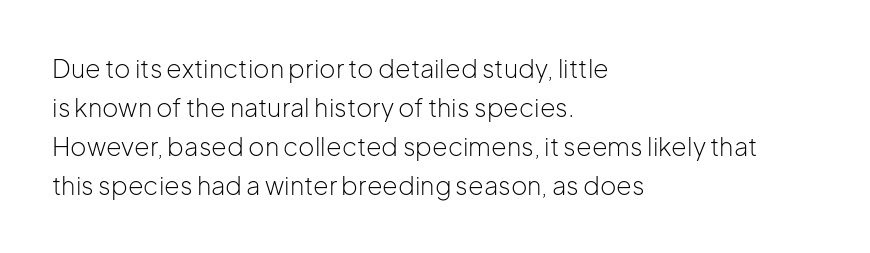
{"italic": "no", "bold": "no", "underline": "no", "align": "left", "line_spacing": "normal", "line_spacing_ratio": 1.56, "letter_spacing": "normal", "letter_spacing_em": 0.0, "glyph_px": 25}
